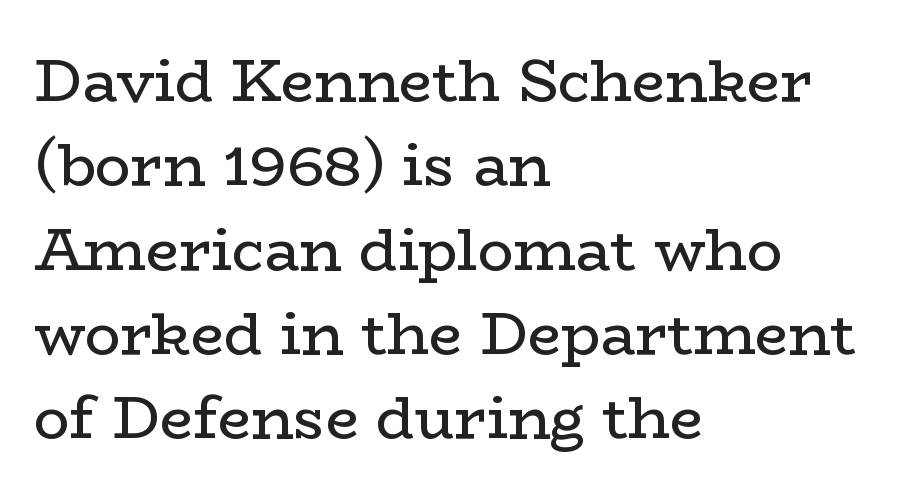
Q: Is the text bold? A: No.
Q: Is the text italic (slanted)? A: No, it is upright.
Q: Is the typeface a serif or a sans-serif typeface? A: Serif.
Q: Is the text underlined? A: No.
Q: How is the paragraph aligned? A: Left-aligned.
Q: Is the spacing between letters normal or unusually wide? A: Normal.
Q: Is the spacing between lines tight, normal or loose? A: Normal.
Q: Width (condensed, normal, or wide)? A: Wide.
Q: Stroke contrast? A: Low.
Q: x-height? A: Medium.
Q: Monospaced? A: No.
